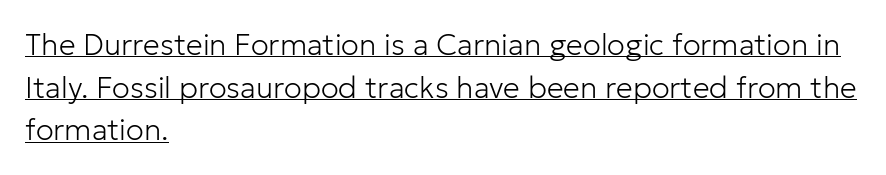
Q: Is the text bold? A: No.
Q: Is the text italic (slanted)? A: No, it is upright.
Q: Is the typeface a serif or a sans-serif typeface? A: Sans-serif.
Q: Is the text underlined? A: Yes.
Q: How is the paragraph aligned? A: Left-aligned.
Q: Is the spacing between letters normal or unusually wide? A: Normal.
Q: Is the spacing between lines tight, normal or loose? A: Normal.
Q: Width (condensed, normal, or wide)? A: Normal.
Q: Stroke contrast? A: Low.
Q: x-height? A: Medium.
Q: Monospaced? A: No.
